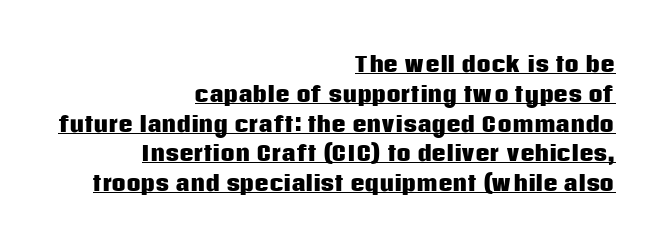
The rows are spaced the way most documents space them. Notice how thick the strokes are: this is what a full bold looks like. The ragged edge is on the left, which tells us the setting is flush right. Ascenders rise straight up at ninety degrees.
